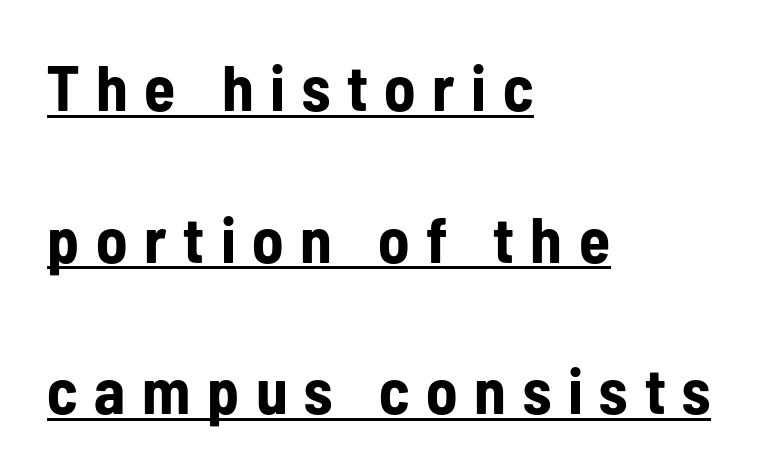
{"serif": "no", "italic": "no", "bold": "yes", "weight": "bold", "width": "condensed", "stroke_contrast": "low", "x_height": "medium", "monospaced": "no", "underline": "yes", "align": "left", "line_spacing": "loose", "line_spacing_ratio": 2.37, "letter_spacing": "wide", "letter_spacing_em": 0.26, "glyph_px": 64}
